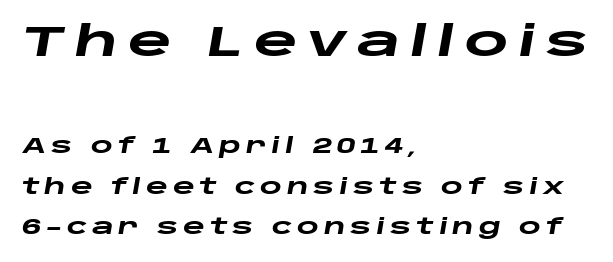
The image shows 42 px heavy, wide type, italic (leaning right); set left-aligned, loose line spacing (1.92x), unusually wide letter spacing (+0.23 em), not underlined; the first (top) block is 2.0x larger; low stroke contrast and a large x-height.
